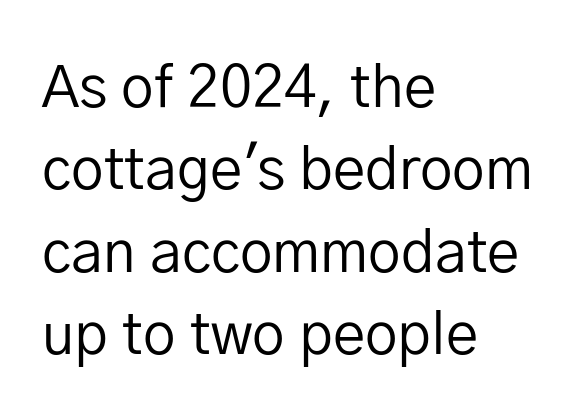
The image shows 58 px regular-weight sans-serif type, upright; set left-aligned, normal line spacing (1.42x), normal letter spacing, not underlined; low stroke contrast and a medium x-height.
